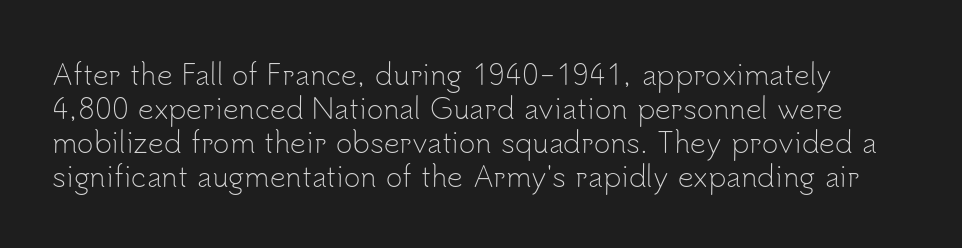
The image shows 28 px light sans-serif type, upright; set line spacing 1.21x, normal letter spacing, not underlined; low stroke contrast and a small x-height.
